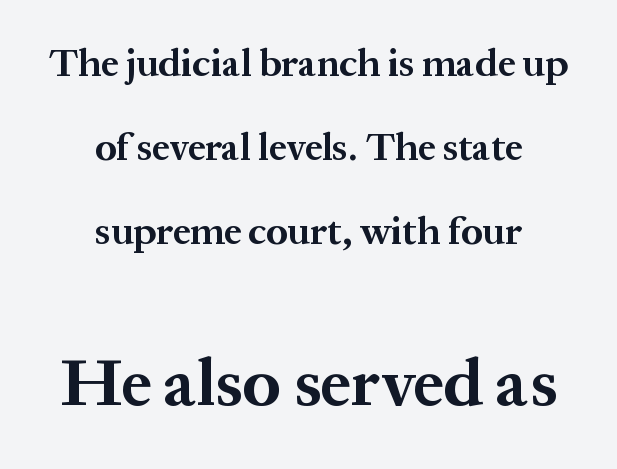
The image shows 68 px bold serif type, upright; set centered, loose line spacing (2.16x), normal letter spacing, not underlined; the second (bottom) block is 1.74x larger; medium stroke contrast and a medium x-height.
